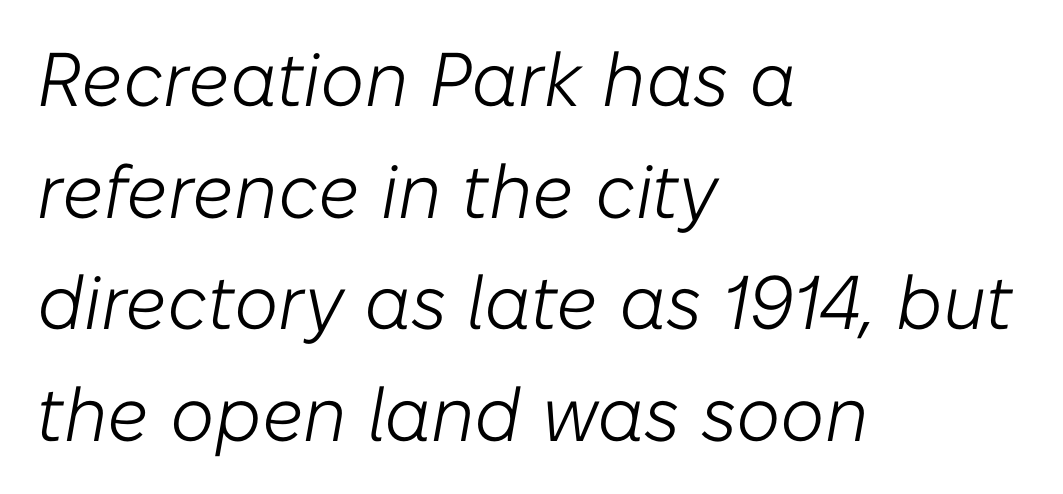
Honestly, the row spacing looks completely unremarkable. On a weight scale, this lands at 450 or below. No extra tracking has been applied to these lines. Underline: absent. Is the type slanted? Yes — the strokes lean at a clear angle. The lines are quadded left.
